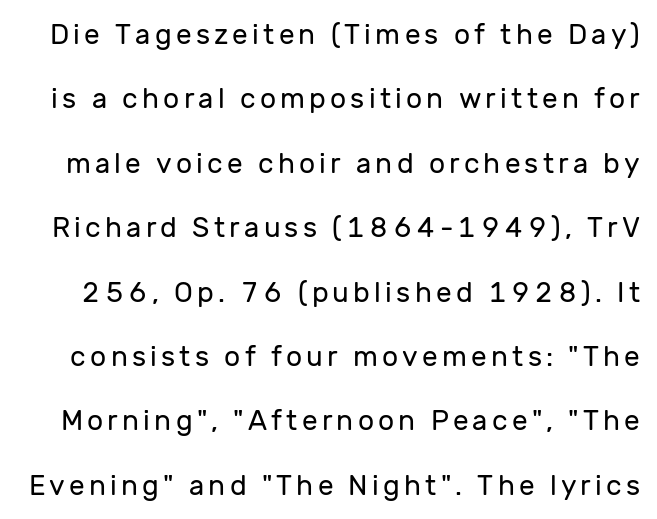
The image shows 28 px regular-weight sans-serif type, upright; set loose line spacing (2.3x), not underlined; low stroke contrast and a medium x-height.
